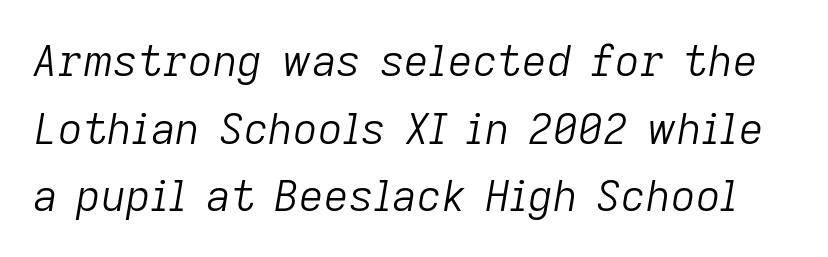
{"italic": "yes", "lean": "right", "slant_degrees": 9, "bold": "no", "weight": "light", "width": "normal", "stroke_contrast": "low", "x_height": "medium", "monospaced": "no", "underline": "no", "line_spacing": "normal", "line_spacing_ratio": 1.57, "letter_spacing": "normal", "letter_spacing_em": 0.0, "glyph_px": 43}
